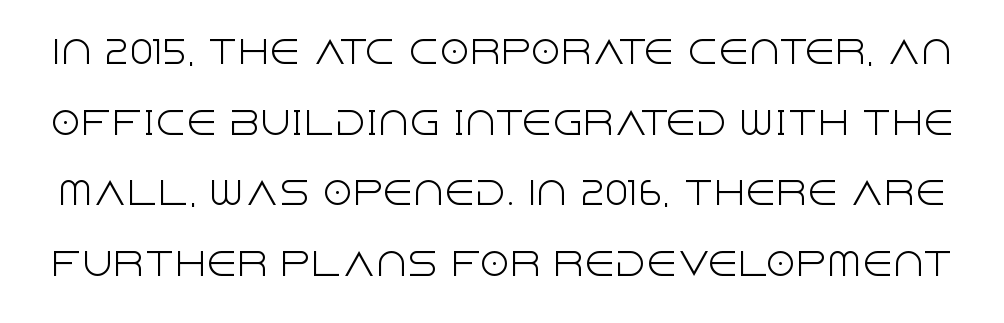
{"serif": "no", "italic": "no", "bold": "no", "weight": "light", "width": "normal", "x_height": "large", "monospaced": "no", "underline": "no", "line_spacing": "loose", "line_spacing_ratio": 2.28, "letter_spacing": "normal", "letter_spacing_em": 0.0, "glyph_px": 31}
